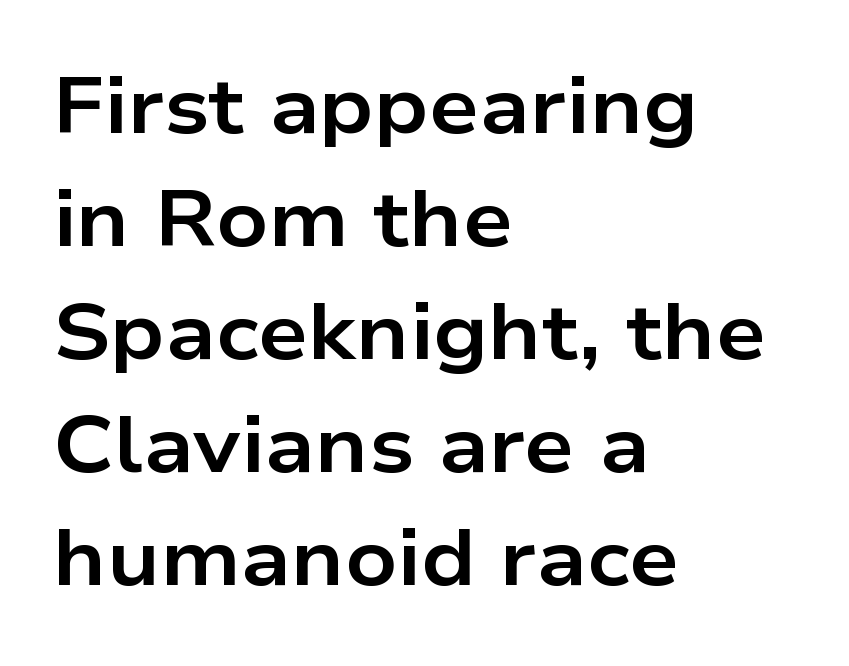
The image shows 79 px bold, wide sans-serif type, upright; set left-aligned, normal line spacing (1.43x), normal letter spacing, not underlined; low stroke contrast and a medium x-height.
